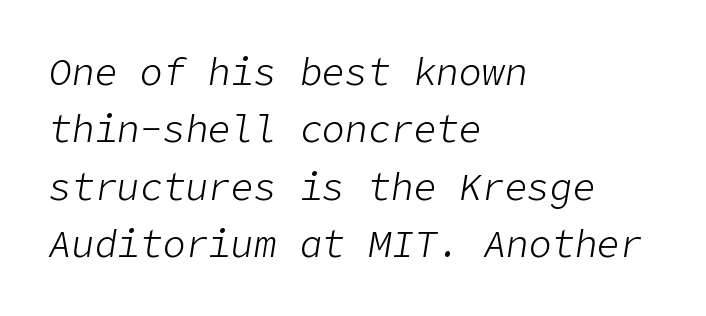
Q: Is the text bold? A: No.
Q: Is the text italic (slanted)? A: Yes, it leans right by about 9 degrees.
Q: Is the text underlined? A: No.
Q: How is the paragraph aligned? A: Left-aligned.
Q: Is the spacing between letters normal or unusually wide? A: Normal.
Q: Is the spacing between lines tight, normal or loose? A: Normal.
Q: Width (condensed, normal, or wide)? A: Normal.
Q: Stroke contrast? A: Low.
Q: x-height? A: Medium.
